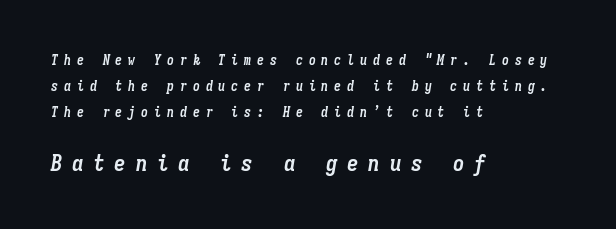
The image shows 23 px bold type, italic (leaning right); set left-aligned, line spacing 1.87x, unusually wide letter spacing (+0.42 em), not underlined; the second (bottom) block is 1.64x larger.
